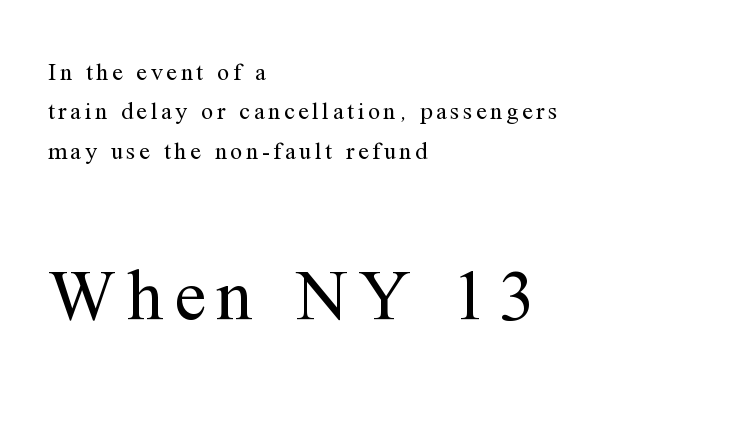
Line spacing here is normal. Top chunk: small. Bottom chunk: large. This sample is left-justified, so line endings fall wherever the words run out. A typesetter would mark this as roman, not italic.
